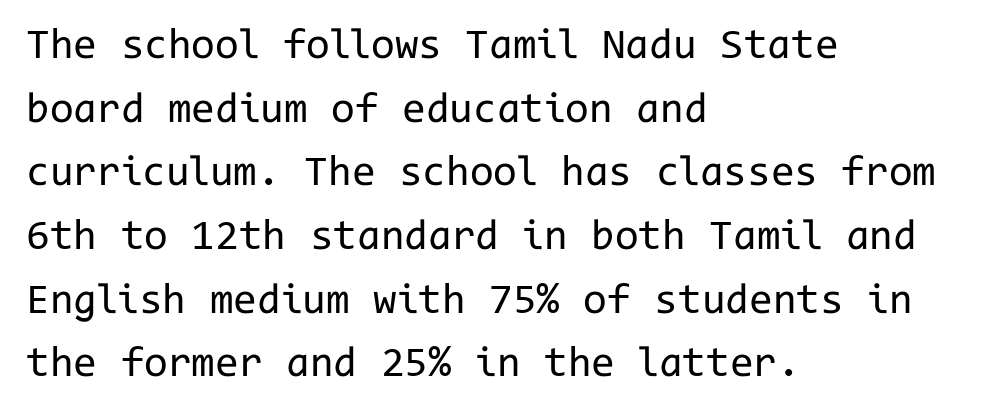
Nothing unusual about the tracking: characters are spaced as the font intends. The specimen reads as upright at a glance. The rows are spaced the way most documents space them. The letters carry no serifs — their stems end cleanly without finishing strokes.
